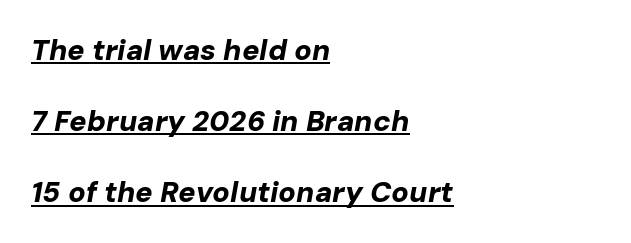
{"italic": "yes", "lean": "right", "slant_degrees": 10, "bold": "yes", "weight": "bold", "width": "normal", "stroke_contrast": "low", "x_height": "medium", "monospaced": "no", "underline": "yes", "align": "left", "line_spacing": "loose", "line_spacing_ratio": 2.45, "letter_spacing": "normal", "letter_spacing_em": 0.0, "glyph_px": 29}
